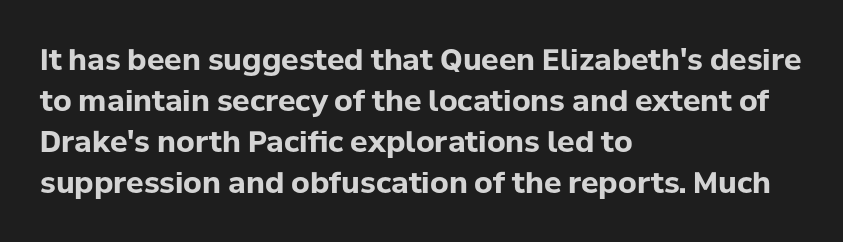
Observe the absence of serifs on each vertical stroke in this sample. These lines are rendered in a variable-pitch font. Quick note: not italic, upright. A dark, heavy texture on the line: the type is bold.
